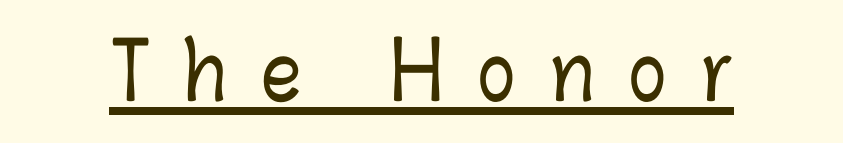
The image shows 78 px condensed type, upright; set unusually wide letter spacing (+0.46 em), underlined; low stroke contrast and a medium x-height.
